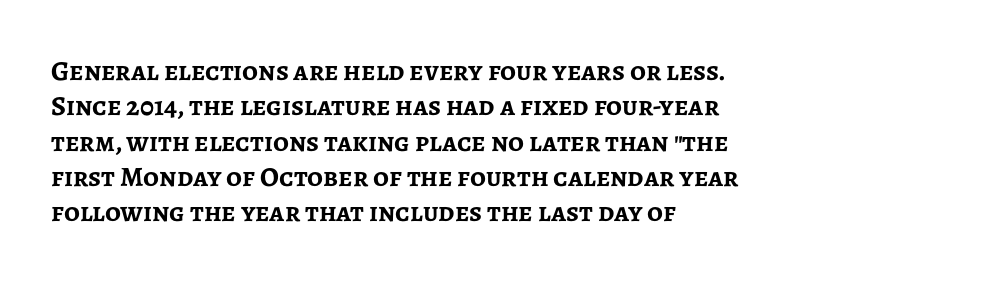
Style check: upright. Plain, unruled lines of type. Line starts are locked; line ends wander. In terms of weight, the rendering is a true, heavy bold.
